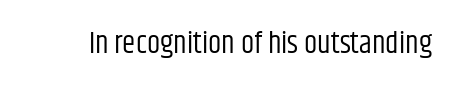
Q: Is the text bold? A: No.
Q: Is the text italic (slanted)? A: No, it is upright.
Q: Is the typeface a serif or a sans-serif typeface? A: Sans-serif.
Q: Is the text underlined? A: No.
Q: Is the spacing between letters normal or unusually wide? A: Normal.
Q: Width (condensed, normal, or wide)? A: Condensed.
Q: Stroke contrast? A: Low.
Q: x-height? A: Large.
Q: Monospaced? A: No.
